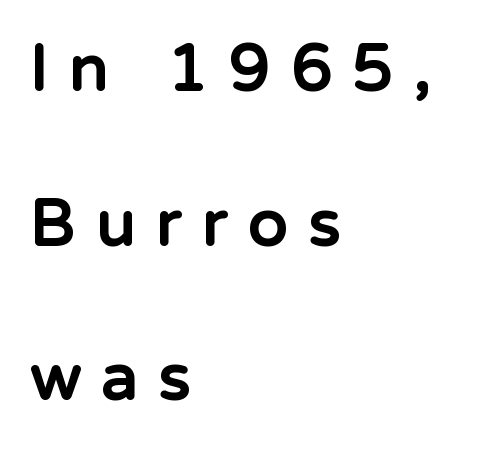
{"serif": "no", "italic": "no", "bold": "yes", "weight": "bold", "width": "normal", "stroke_contrast": "low", "x_height": "medium", "monospaced": "no", "underline": "no", "align": "left", "line_spacing": "loose", "line_spacing_ratio": 2.38, "letter_spacing": "wide", "letter_spacing_em": 0.32, "glyph_px": 65}
